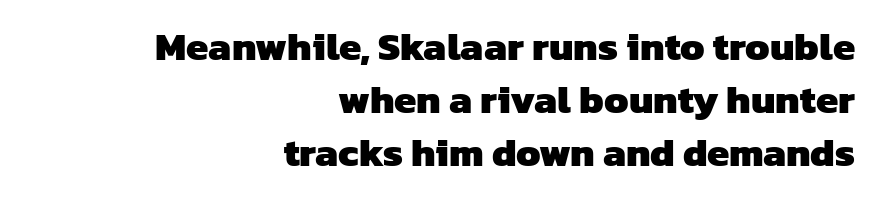
The image shows 40 px heavy sans-serif type; set right-aligned, normal line spacing (1.32x), normal letter spacing, not underlined; low stroke contrast and a medium x-height.
